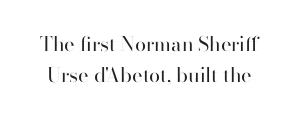
Q: Is the text bold? A: No.
Q: Is the text italic (slanted)? A: No, it is upright.
Q: Is the text underlined? A: No.
Q: Is the spacing between letters normal or unusually wide? A: Normal.
Q: Is the spacing between lines tight, normal or loose? A: Normal.
